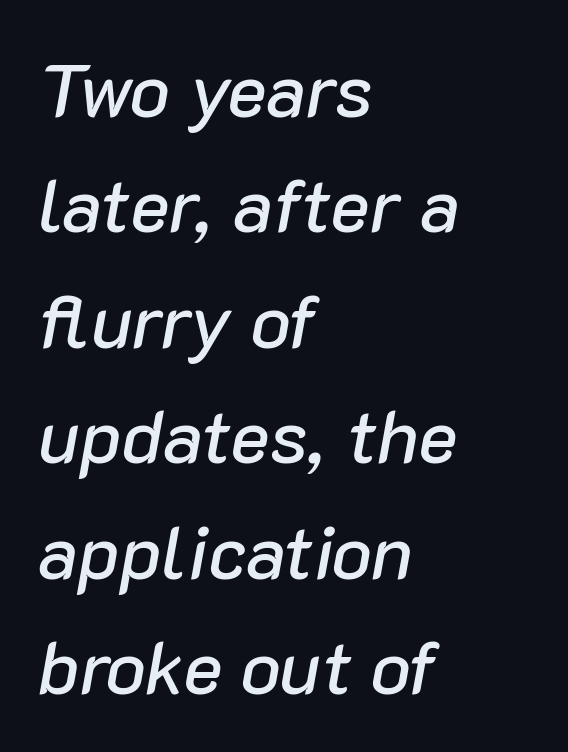
Successive baselines arrive at the customary interval. The letters sit at their default tracking, neither squeezed nor spread. Short and long lines alike share a common starting point at left. Slanted lettering throughout.
